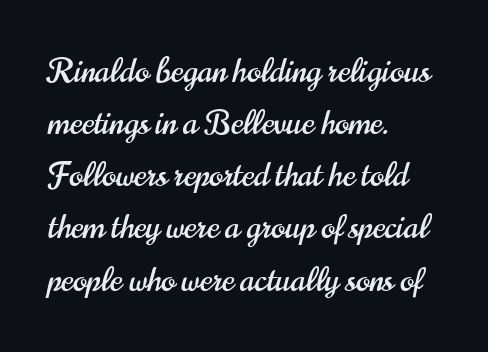
Q: Is the text italic (slanted)? A: Yes.
Q: Is the typeface a serif or a sans-serif typeface? A: Sans-serif.
Q: Is the text underlined? A: No.
Q: How is the paragraph aligned? A: Left-aligned.
Q: Is the spacing between letters normal or unusually wide? A: Normal.
Q: Is the spacing between lines tight, normal or loose? A: Normal.
Q: Width (condensed, normal, or wide)? A: Condensed.
Q: Stroke contrast? A: High.
Q: x-height? A: Small.
Q: Monospaced? A: No.
